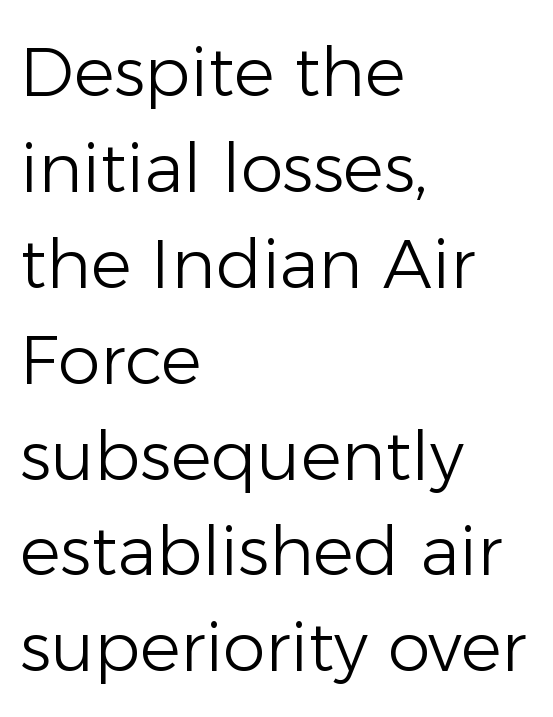
The glyphs in this specimen are sans serif. This reads as an unemphasized weight, regular at the heaviest. These lines stack with their left ends in a neat column. This is the regular roman posture of the typeface. The leading is moderate, giving the passage an even texture. A typesetter would call this proportional, since set widths differ per character.
